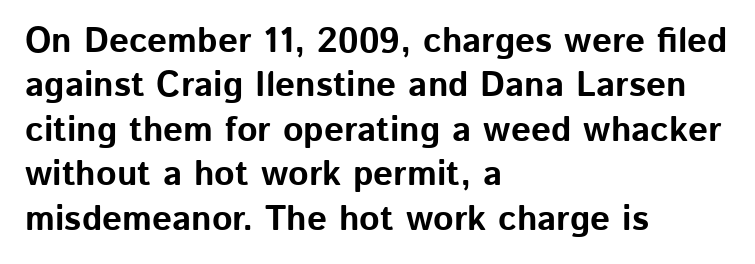
{"serif": "no", "italic": "no", "bold": "yes", "weight": "bold", "width": "normal", "stroke_contrast": "low", "x_height": "medium", "monospaced": "no", "underline": "no", "align": "left", "line_spacing": "normal", "line_spacing_ratio": 1.27, "letter_spacing": "normal", "letter_spacing_em": 0.0, "glyph_px": 35}
